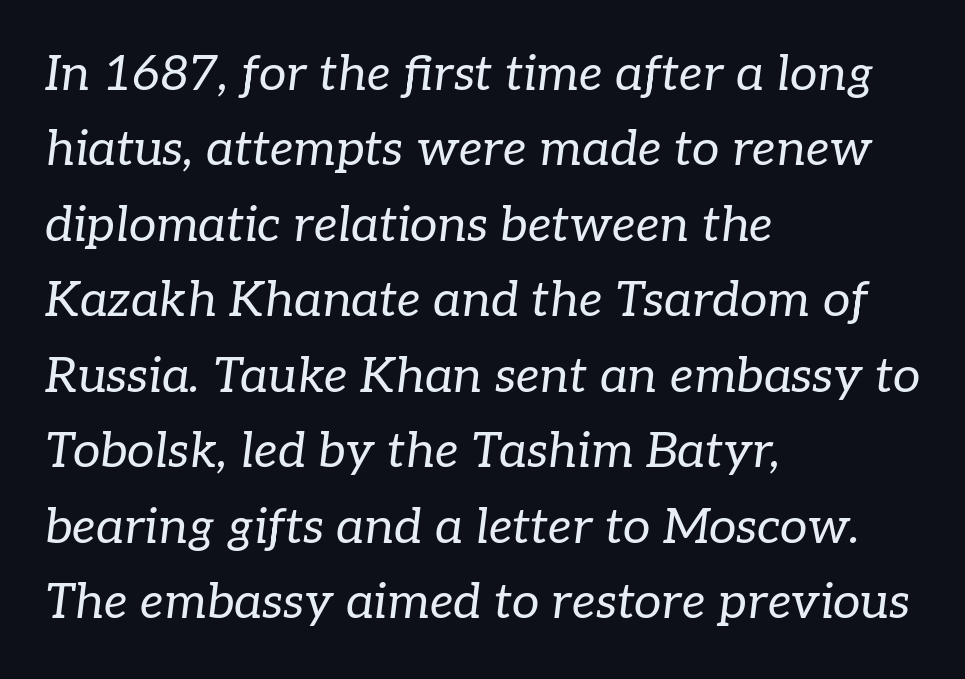
{"serif": "yes", "italic": "yes", "lean": "right", "slant_degrees": 7, "bold": "no", "weight": "regular", "width": "normal", "stroke_contrast": "low", "x_height": "medium", "monospaced": "no", "underline": "no", "align": "left", "line_spacing": "normal", "line_spacing_ratio": 1.54, "letter_spacing": "normal", "letter_spacing_em": 0.0, "glyph_px": 49}
